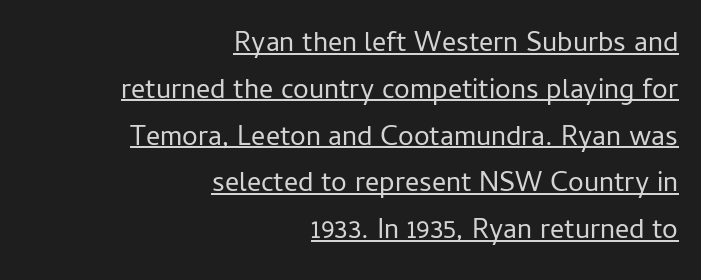
The image shows 28 px regular-weight sans-serif type, upright; set right-aligned, normal line spacing (1.67x), normal letter spacing, underlined; low stroke contrast and a medium x-height.
